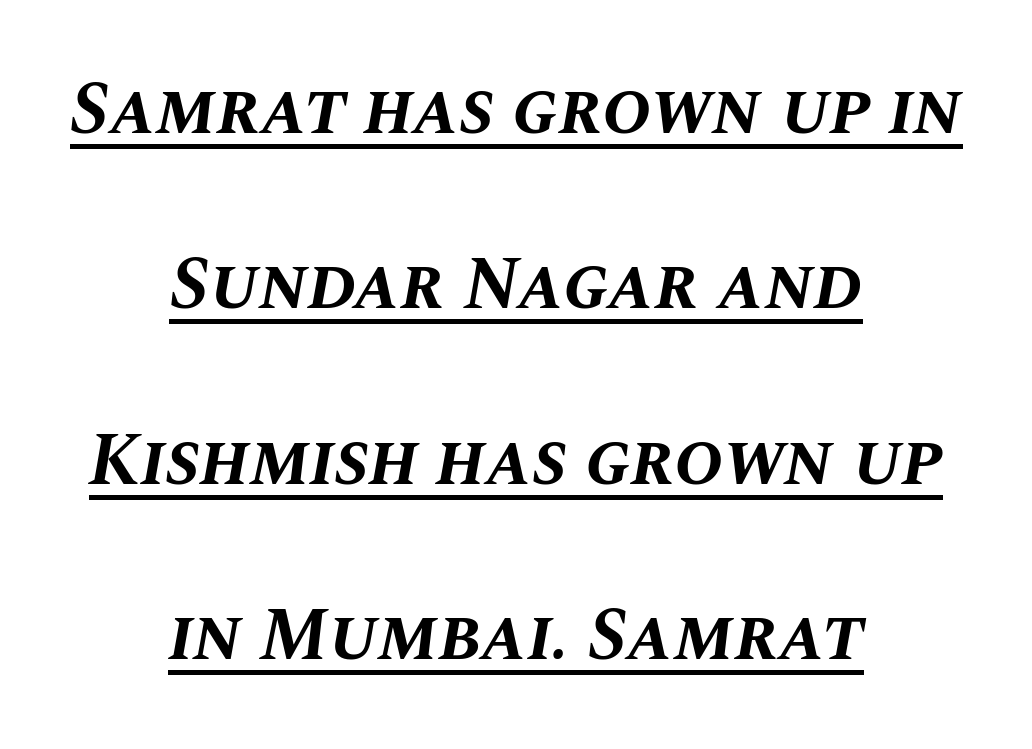
Q: Is the text bold? A: Yes.
Q: Is the text italic (slanted)? A: Yes, it leans right by about 10 degrees.
Q: Is the text underlined? A: Yes.
Q: How is the paragraph aligned? A: Centered.
Q: Is the spacing between letters normal or unusually wide? A: Normal.
Q: Is the spacing between lines tight, normal or loose? A: Loose.
Q: Width (condensed, normal, or wide)? A: Normal.
Q: Stroke contrast? A: Medium.
Q: x-height? A: Large.
Q: Monospaced? A: No.
